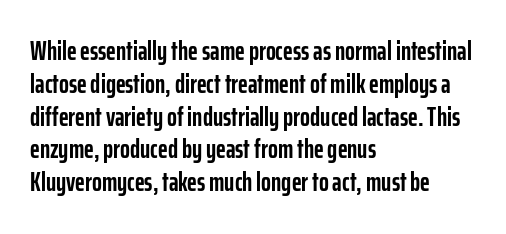
Reading down the column, the eye jumps a familiar distance to each next line. The passage shown is not underscored anywhere. Its strokes are broad and dark, the hallmark of bold type. Quick note: not italic, upright. Observe the ordinary spacing: letters are neighbours, not strangers. Line beginnings align vertically; line endings do not.
